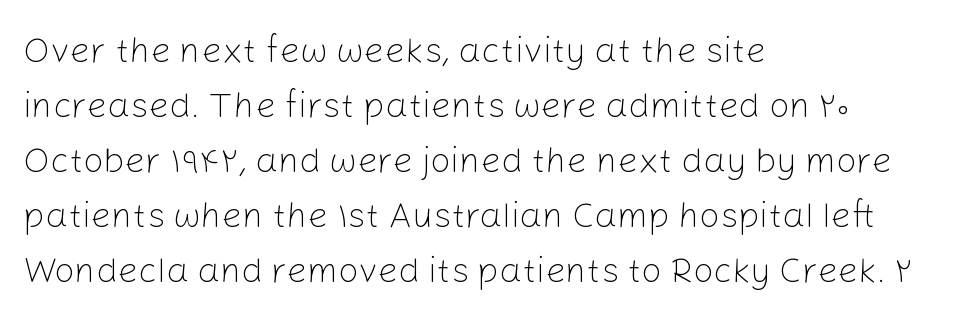
The image shows 36 px light sans-serif type, upright; set left-aligned, normal line spacing (1.53x), normal letter spacing, not underlined; low stroke contrast and a medium x-height.
